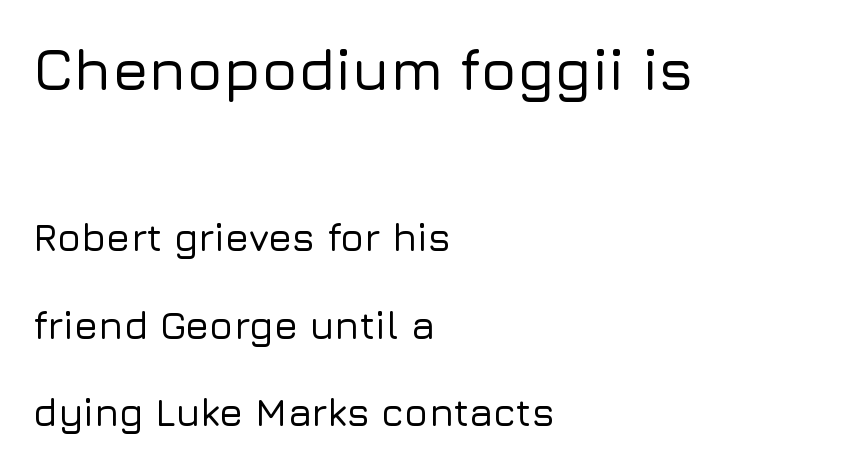
{"serif": "no", "italic": "no", "width": "normal", "stroke_contrast": "low", "x_height": "medium", "monospaced": "no", "underline": "no", "align": "left", "line_spacing": "loose", "line_spacing_ratio": 2.25, "letter_spacing": "normal", "letter_spacing_em": 0.0, "larger_block": "first", "size_ratio": 1.51, "glyph_px": 59}
